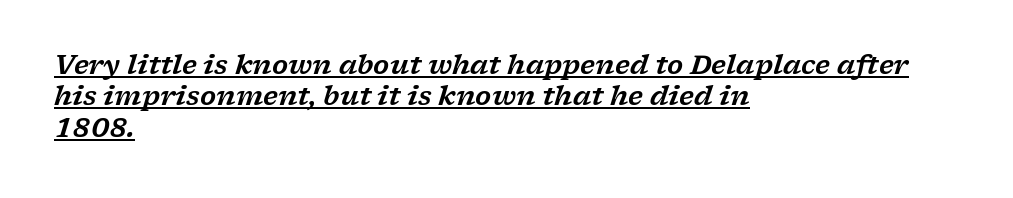
Words appear dense and cohesive because spacing is normal. Where is the straight margin? On the left. The specimen includes a rule beneath the text block's lines. The whole block is typeset with a tilt.
